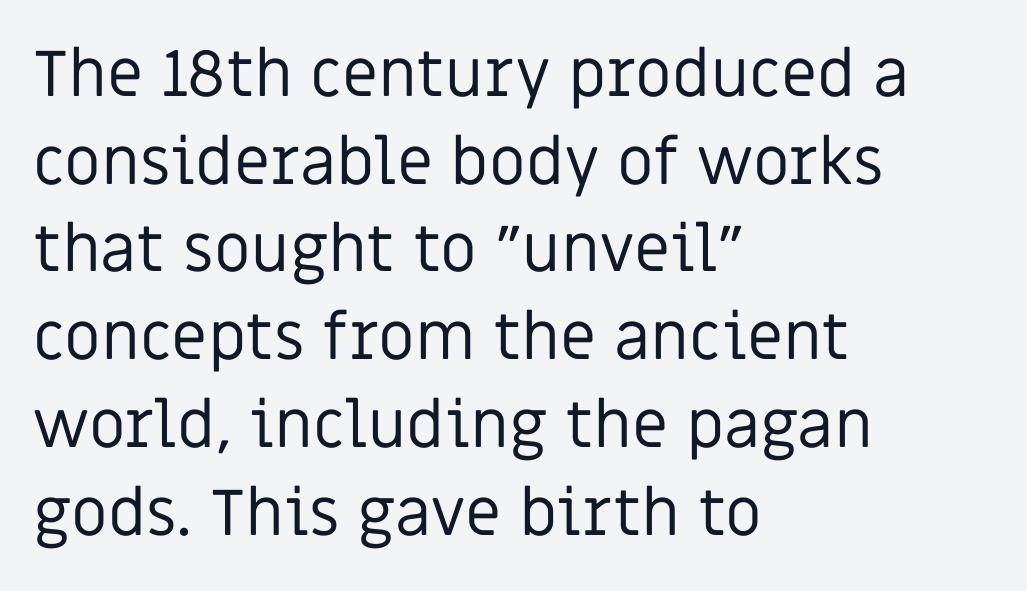
What kind of face is this? One without serifs — a sans. Unmarked baselines from the first word to the last. A typesetter would call this proportional, since set widths differ per character. Vertically, the passage feels balanced, rows spaced as you'd expect.
